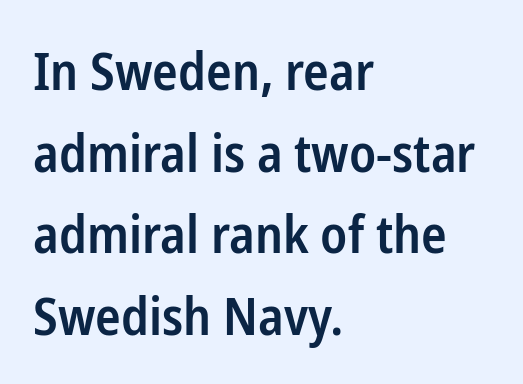
{"serif": "no", "italic": "no", "bold": "semi", "weight": "semibold", "width": "condensed", "stroke_contrast": "low", "x_height": "medium", "monospaced": "no", "underline": "no", "align": "left", "line_spacing": "normal", "line_spacing_ratio": 1.54, "letter_spacing": "normal", "letter_spacing_em": 0.0, "glyph_px": 53}
